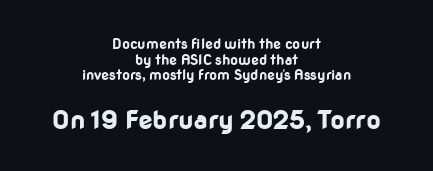
The image shows 26 px bold type, upright; set centered, tight line spacing (1.12x), normal letter spacing, not underlined; the second (bottom) block is 1.86x larger.
